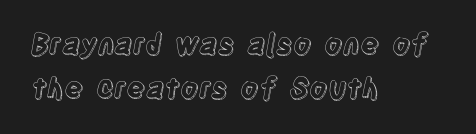
Q: Is the text italic (slanted)? A: Yes.
Q: Is the text underlined? A: No.
Q: How is the paragraph aligned? A: Left-aligned.
Q: Is the spacing between letters normal or unusually wide? A: Normal.
Q: Is the spacing between lines tight, normal or loose? A: Normal.
Q: Width (condensed, normal, or wide)? A: Condensed.
Q: x-height? A: Large.
Q: Monospaced? A: No.
